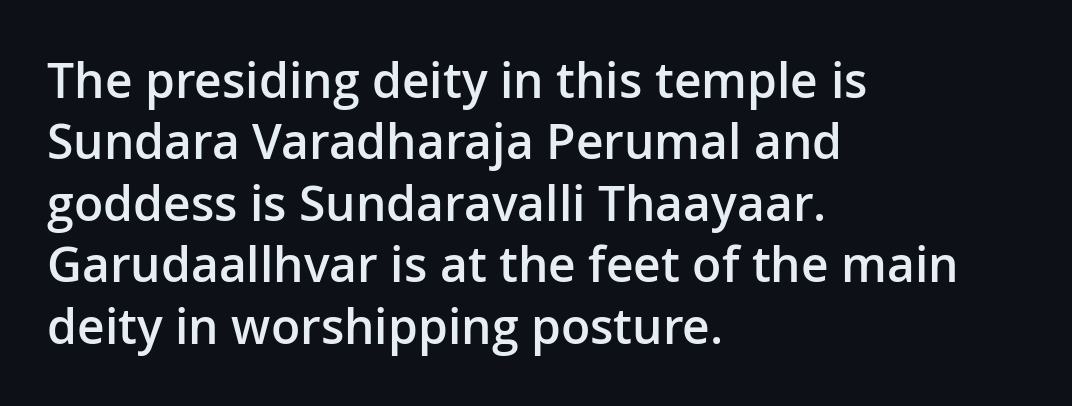
The image shows 48 px semibold sans-serif type, upright; set left-aligned, normal line spacing (1.28x), normal letter spacing, not underlined; low stroke contrast and a medium x-height.
